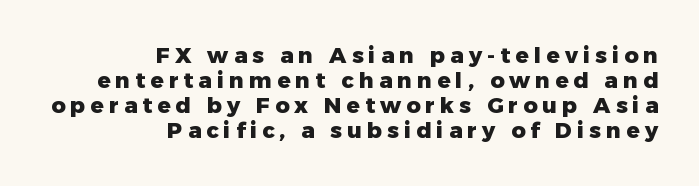
The rendering inserts visible extra space after every character. If you measured baseline to baseline, you'd find a short distance. Compared with a flush-left layout, this one pins lines to the opposite, right side. Every letter is thick-stroked: bold, no question. The words here are not underlined. This is the regular roman posture of the typeface.
